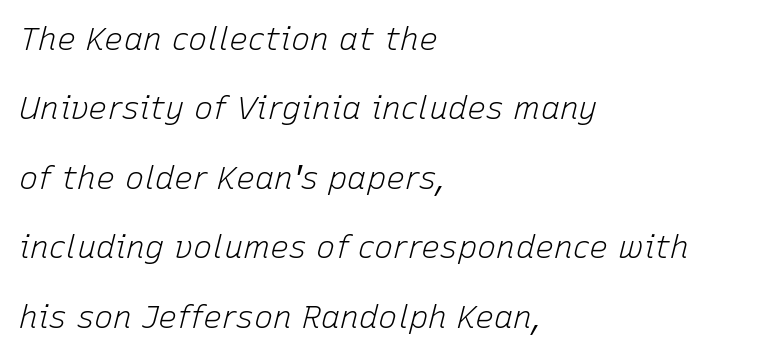
The image shows 32 px light type, italic (leaning right); set left-aligned, loose line spacing (2.17x), normal letter spacing, not underlined; low stroke contrast and a medium x-height.
